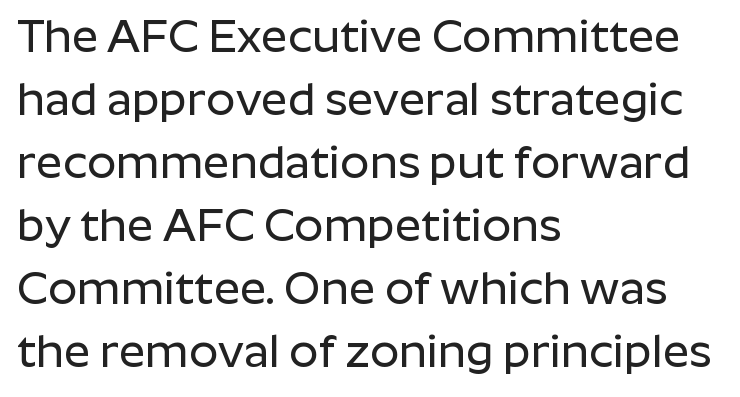
Quick note: underline off. The compositor pushed each line to the left boundary. Vertical strokes here are truly vertical. The face used here is proportionally spaced, like ordinary book or web type. A typesetter would call this leading conventional body-copy spacing.
